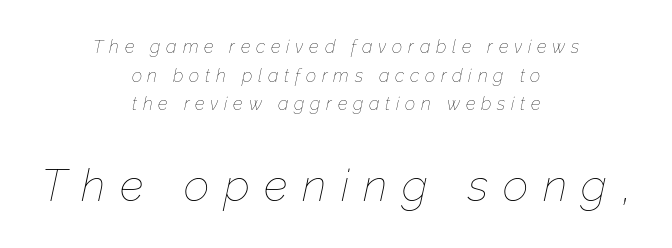
The image shows 45 px thin type, italic (leaning right); set centered, normal line spacing (1.59x), unusually wide letter spacing (+0.32 em), not underlined; the second (bottom) block is 2.5x larger; low stroke contrast and a medium x-height.
